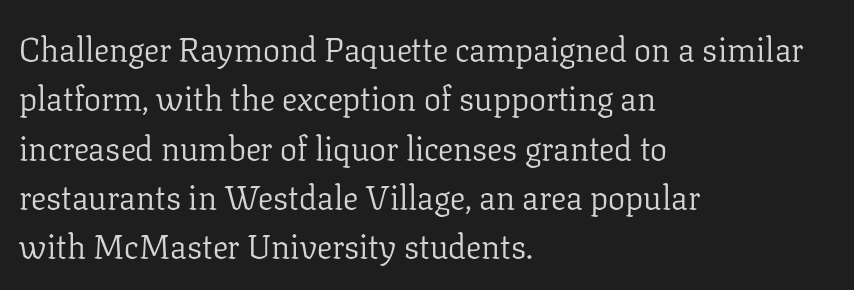
The image shows 34 px light serif type, upright; set left-aligned, normal line spacing (1.45x), normal letter spacing, not underlined; low stroke contrast and a medium x-height.
